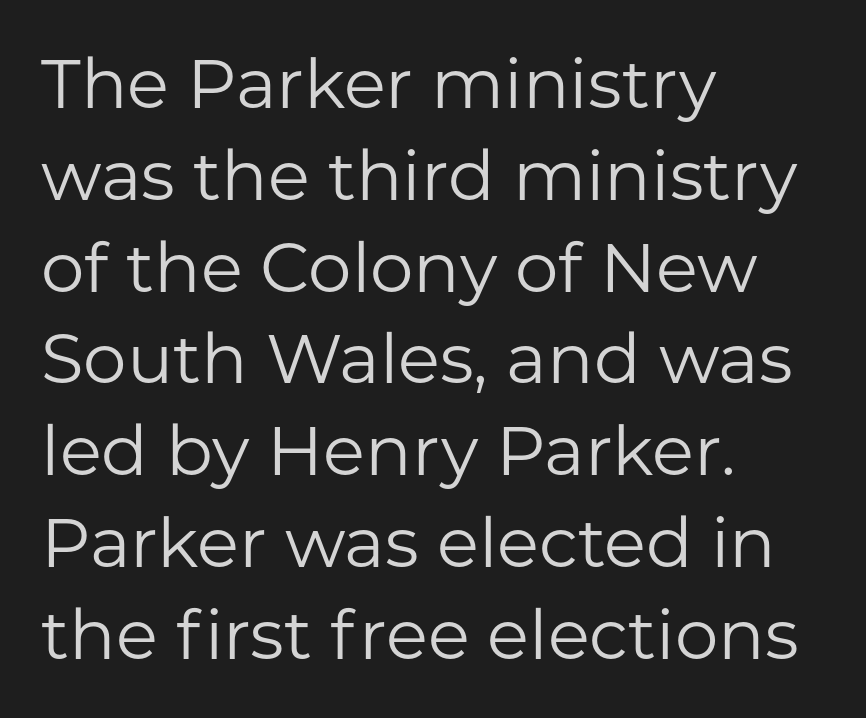
Q: Is the text bold? A: No.
Q: Is the text italic (slanted)? A: No, it is upright.
Q: Is the typeface a serif or a sans-serif typeface? A: Sans-serif.
Q: Is the text underlined? A: No.
Q: How is the paragraph aligned? A: Left-aligned.
Q: Is the spacing between letters normal or unusually wide? A: Normal.
Q: Is the spacing between lines tight, normal or loose? A: Normal.
Q: Width (condensed, normal, or wide)? A: Normal.
Q: Stroke contrast? A: Low.
Q: x-height? A: Medium.
Q: Monospaced? A: No.
